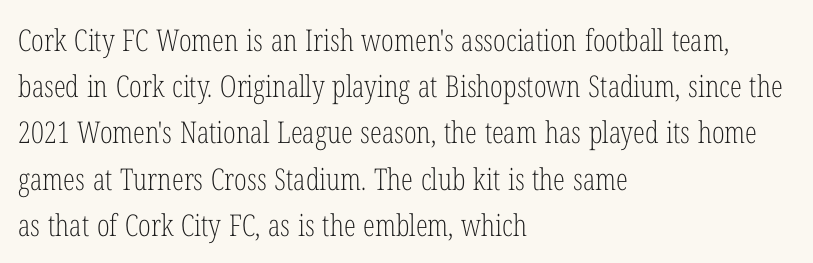
The image shows 30 px light, condensed serif type, upright; set left-aligned, normal line spacing (1.54x), normal letter spacing, not underlined; low stroke contrast and a medium x-height.
